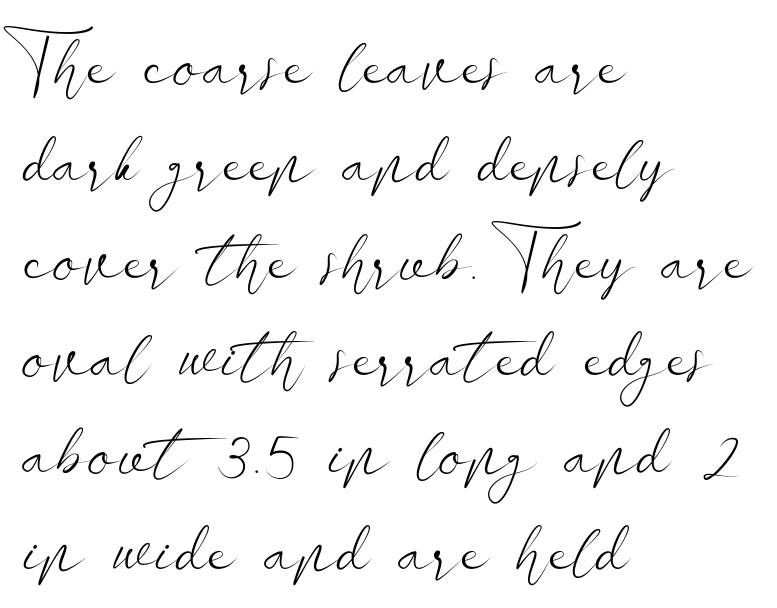
The image shows 76 px light, wide sans-serif type; set left-aligned, normal line spacing (1.28x), normal letter spacing, not underlined; low stroke contrast and a small x-height.
